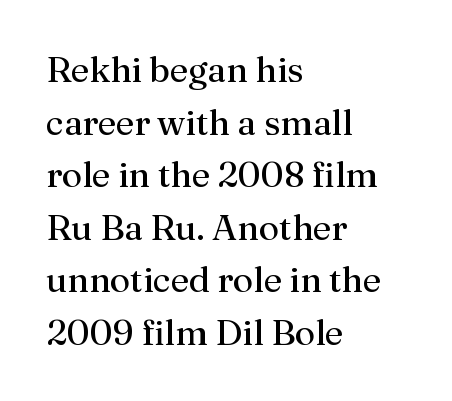
Q: Is the text bold? A: No.
Q: Is the text italic (slanted)? A: No, it is upright.
Q: Is the typeface a serif or a sans-serif typeface? A: Serif.
Q: Is the text underlined? A: No.
Q: How is the paragraph aligned? A: Left-aligned.
Q: Is the spacing between letters normal or unusually wide? A: Normal.
Q: Is the spacing between lines tight, normal or loose? A: Normal.
Q: Width (condensed, normal, or wide)? A: Normal.
Q: Stroke contrast? A: Medium.
Q: x-height? A: Medium.
Q: Monospaced? A: No.
